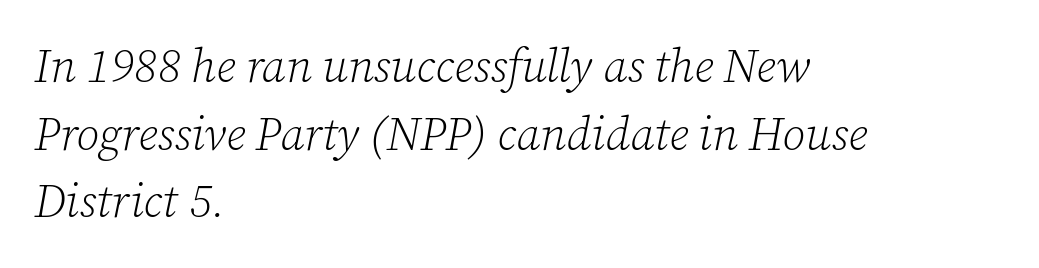
Bare-footed words on every line. Students, note that the glyphs here touch the page at normal intervals. Classification — serif. If you measured baseline to baseline, you'd find a middling distance.
